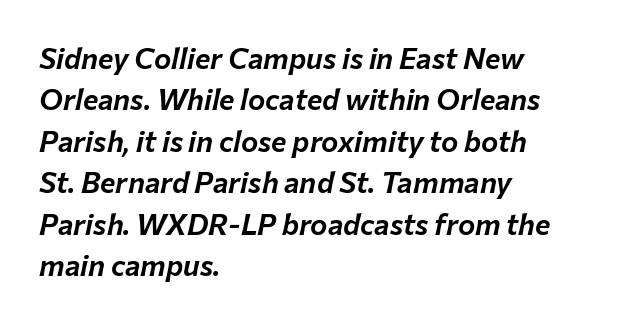
The image shows 29 px text type, italic (leaning right); set left-aligned, normal line spacing (1.43x), normal letter spacing, not underlined; low stroke contrast and a medium x-height.
